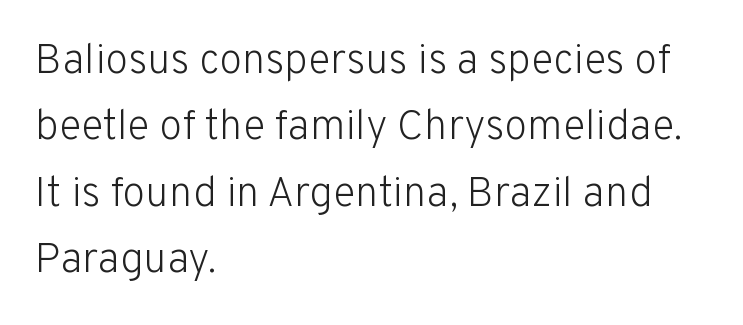
Q: Is the text bold? A: No.
Q: Is the text italic (slanted)? A: No, it is upright.
Q: Is the typeface a serif or a sans-serif typeface? A: Sans-serif.
Q: Is the text underlined? A: No.
Q: How is the paragraph aligned? A: Left-aligned.
Q: Is the spacing between letters normal or unusually wide? A: Normal.
Q: Is the spacing between lines tight, normal or loose? A: Normal.
Q: Width (condensed, normal, or wide)? A: Normal.
Q: Stroke contrast? A: Low.
Q: x-height? A: Medium.
Q: Monospaced? A: No.
